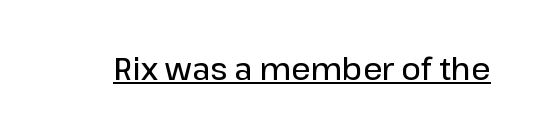
Q: Is the text bold? A: Semi-bold.
Q: Is the text italic (slanted)? A: No, it is upright.
Q: Is the typeface a serif or a sans-serif typeface? A: Sans-serif.
Q: Is the text underlined? A: Yes.
Q: Is the spacing between letters normal or unusually wide? A: Normal.
Q: Width (condensed, normal, or wide)? A: Normal.
Q: Stroke contrast? A: Low.
Q: x-height? A: Medium.
Q: Monospaced? A: No.
